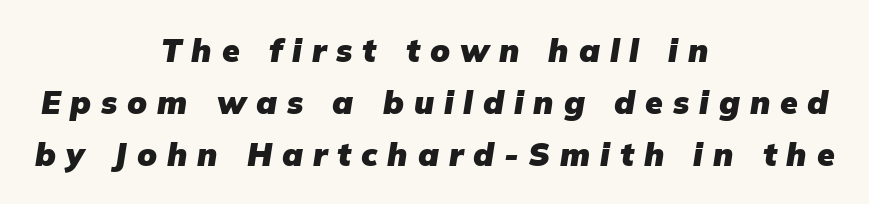
Q: Is the text bold? A: Yes.
Q: Is the text italic (slanted)? A: Yes, it leans right by about 9 degrees.
Q: Is the text underlined? A: No.
Q: How is the paragraph aligned? A: Centered.
Q: Is the spacing between letters normal or unusually wide? A: Unusually wide.
Q: Is the spacing between lines tight, normal or loose? A: Normal.
Q: Width (condensed, normal, or wide)? A: Normal.
Q: Stroke contrast? A: Low.
Q: x-height? A: Medium.
Q: Monospaced? A: No.
